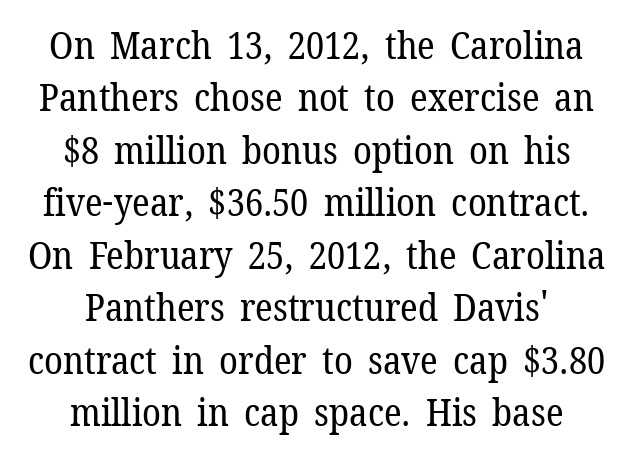
The image shows 38 px regular-weight serif type, upright; set centered, normal line spacing (1.38x), normal letter spacing, not underlined; low stroke contrast and a medium x-height.
